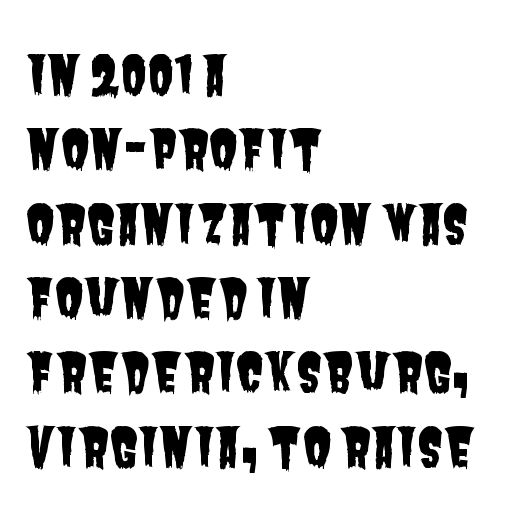
The image shows 52 px condensed sans-serif type; set left-aligned, normal line spacing (1.43x), normal letter spacing, not underlined; low stroke contrast and a large x-height.
